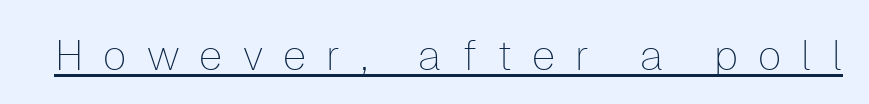
These lines are rendered in a variable-pitch font. The rendering shows plain stroke endings on the letterforms — a sans-serif design. Emphasis is given by a line drawn under the lettering. This is not heavy type; no bold has been used. The face used here is rendered with a markedly widened letterfit.
